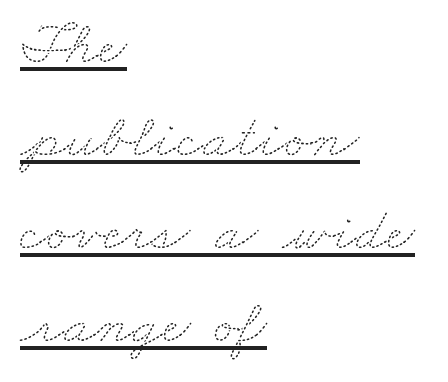
The image shows 62 px thin, wide type; set left-aligned, normal line spacing (1.5x), normal letter spacing, underlined; medium stroke contrast and a small x-height.
